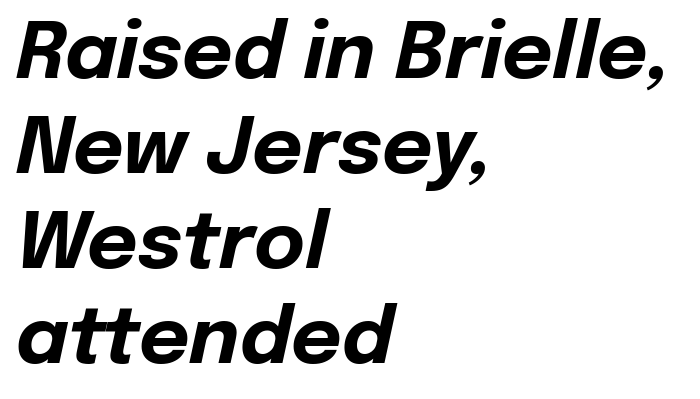
Standard letterfit; no display-style spreading of the glyphs. One-word summary of the alignment: left. In terms of posture, this sample is oblique. These lines carry a lot of weight — the face is fully bold. The baseline area is clear.
